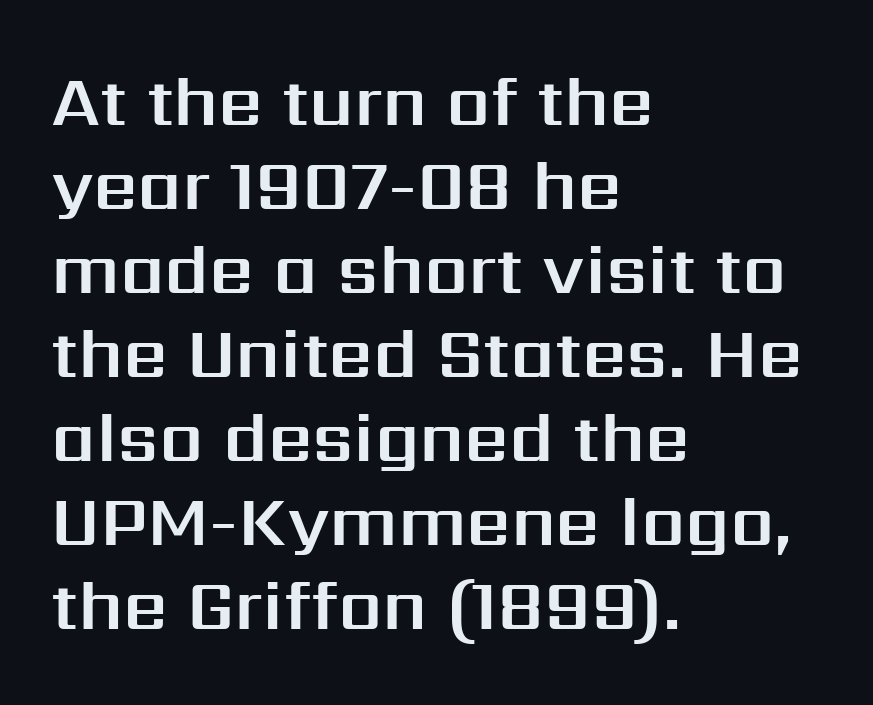
The image shows 70 px sans-serif type, upright; set left-aligned, line spacing 1.2x, normal letter spacing, not underlined; medium stroke contrast and a medium x-height.
